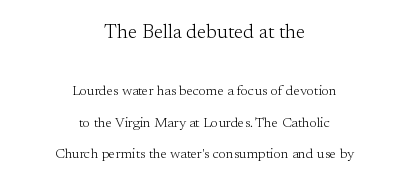
{"italic": "no", "bold": "no", "underline": "no", "align": "center", "line_spacing": "loose", "line_spacing_ratio": 2.26, "letter_spacing": "normal", "letter_spacing_em": 0.0, "larger_block": "first", "size_ratio": 1.43, "glyph_px": 20}
